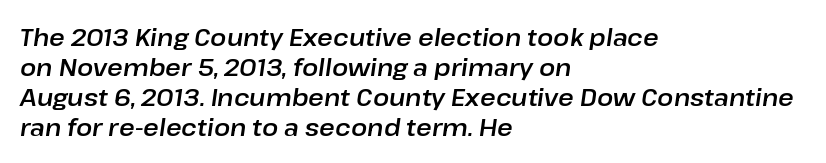
The image shows 24 px text type, italic (leaning right); set left-aligned, normal line spacing (1.25x), normal letter spacing, not underlined.
